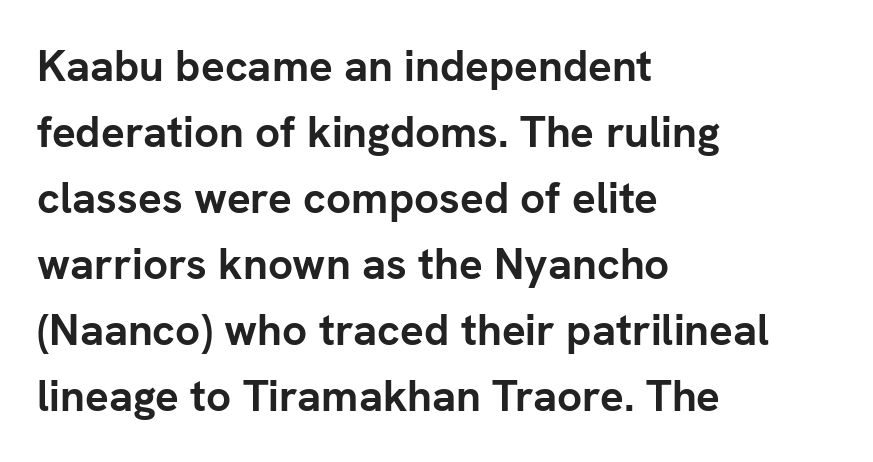
The image shows 44 px semibold sans-serif type, upright; set left-aligned, normal line spacing (1.5x), normal letter spacing, not underlined; low stroke contrast and a medium x-height.
